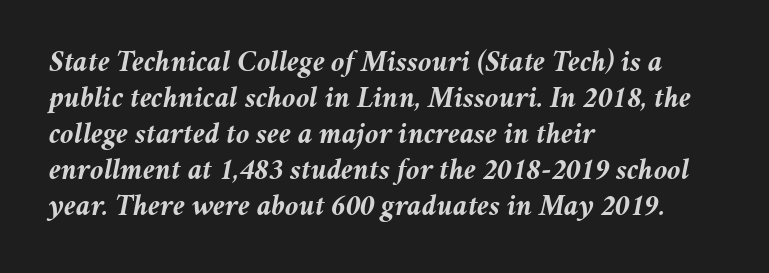
The passage shown is emphatically bold. The letters sit at their default tracking, neither squeezed nor spread. The rag falls on the right side of this text block. Beneath every word, the page is bare.
